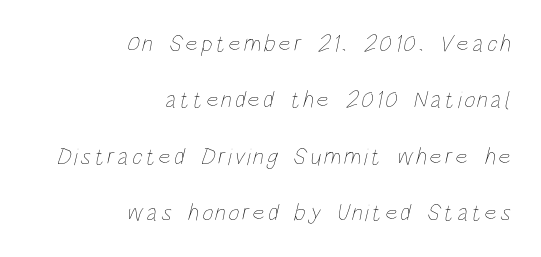
Q: Is the text bold? A: No.
Q: Is the text underlined? A: No.
Q: How is the paragraph aligned? A: Right-aligned.
Q: Is the spacing between lines tight, normal or loose? A: Loose.
